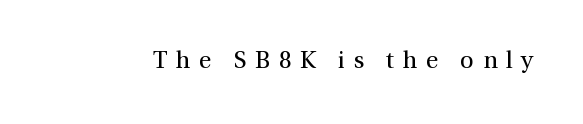
{"italic": "no", "bold": "no", "underline": "no", "letter_spacing": "wide", "letter_spacing_em": 0.35, "glyph_px": 24}
